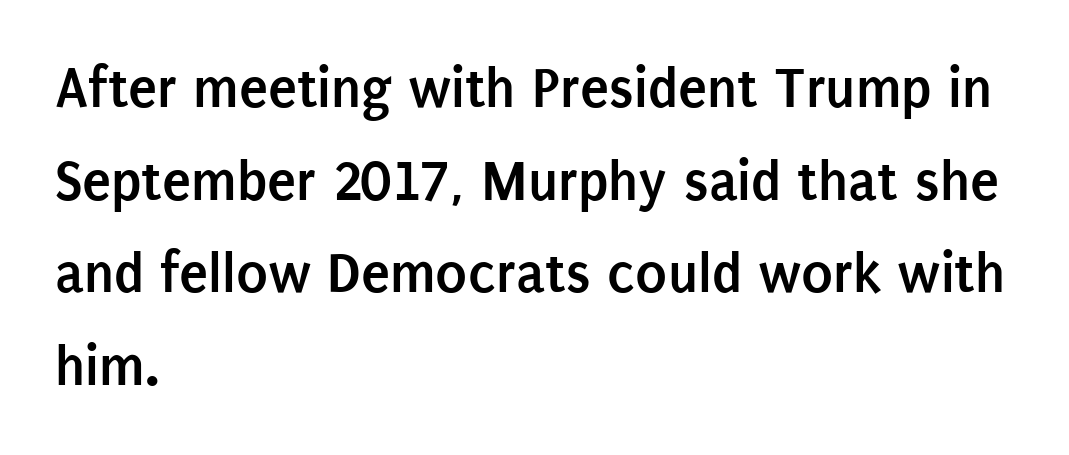
The image shows 59 px semibold, condensed sans-serif type, upright; set left-aligned, normal line spacing (1.57x), normal letter spacing, not underlined; low stroke contrast and a large x-height.
